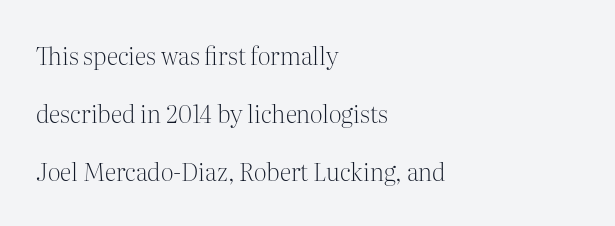
These glyphs show unthickened strokes, regular width or finer. Horizontal alignment here is leftward, the default for most running prose. If you drew a line through each stem, it would be perfectly vertical. The strip under each line holds only bare page. Line spacing here is loose. Words appear dense and cohesive because spacing is normal.
